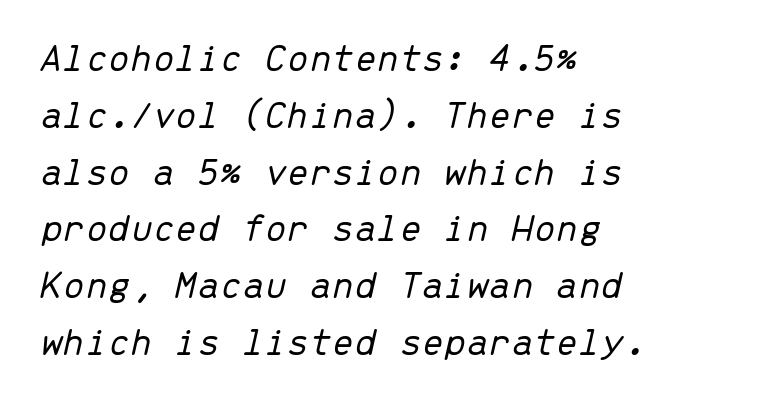
The image shows 40 px light type, italic (leaning right), monospaced; set left-aligned, normal line spacing (1.42x), normal letter spacing, not underlined; low stroke contrast and a medium x-height.
